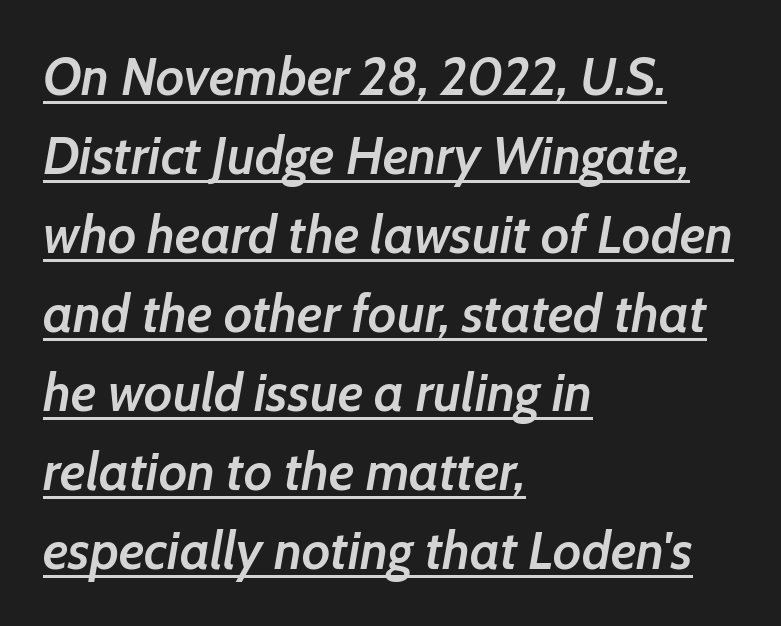
This is the in-between weight designers call semibold or demi. Designer's note — italics engaged. This sample carries an underscore along the baseline area. Alignment: flush left. The letters advance in unequal steps, a hallmark of proportional type. The gaps between neighbouring characters are ordinary and unremarkable.
